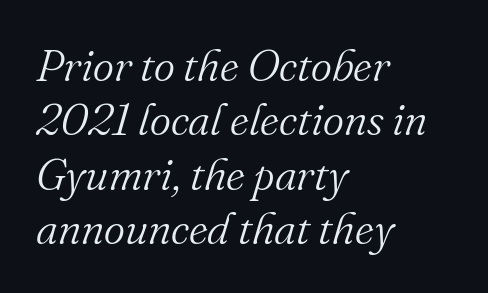
The image shows 45 px light serif type, italic (leaning right); set left-aligned, line spacing 1.21x, normal letter spacing, not underlined; medium stroke contrast and a small x-height.
